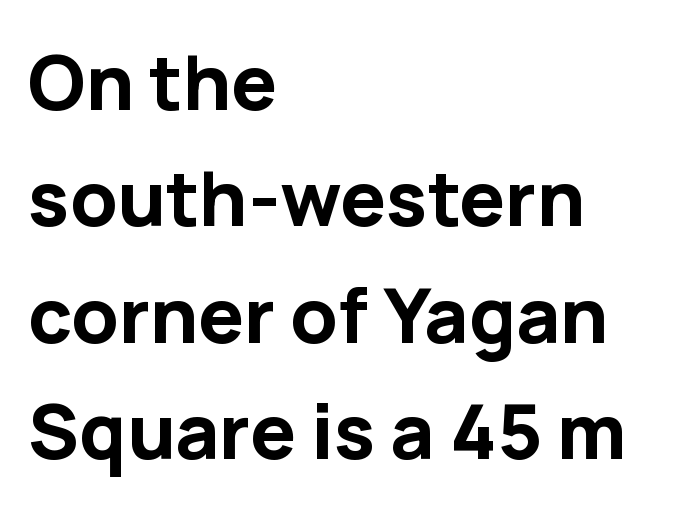
Q: Is the text bold? A: Yes.
Q: Is the text italic (slanted)? A: No, it is upright.
Q: Is the typeface a serif or a sans-serif typeface? A: Sans-serif.
Q: Is the text underlined? A: No.
Q: How is the paragraph aligned? A: Left-aligned.
Q: Is the spacing between letters normal or unusually wide? A: Normal.
Q: Is the spacing between lines tight, normal or loose? A: Normal.
Q: Width (condensed, normal, or wide)? A: Normal.
Q: Stroke contrast? A: Low.
Q: x-height? A: Medium.
Q: Monospaced? A: No.
